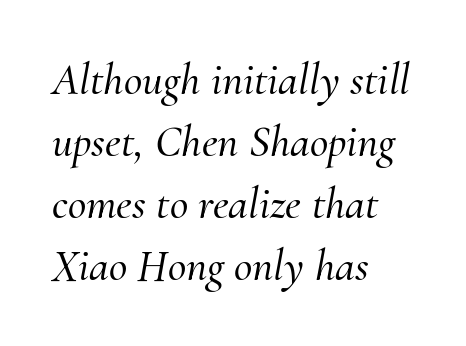
{"serif": "yes", "italic": "yes", "lean": "right", "slant_degrees": 10, "width": "normal", "stroke_contrast": "medium", "x_height": "small", "monospaced": "no", "underline": "no", "align": "left", "line_spacing": "normal", "line_spacing_ratio": 1.38, "letter_spacing": "normal", "letter_spacing_em": 0.0, "glyph_px": 45}
